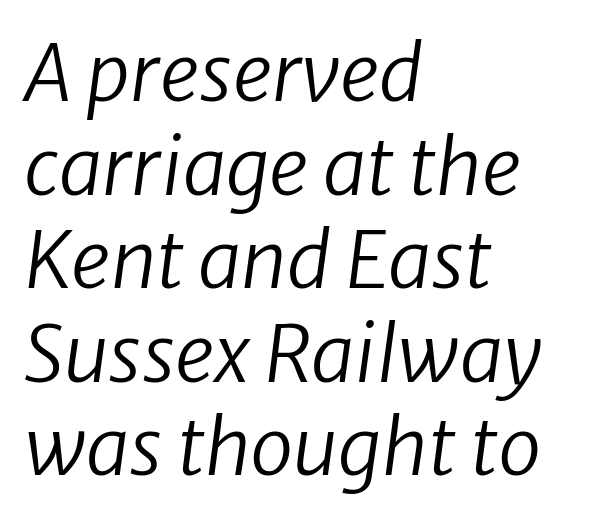
{"serif": "no", "bold": "no", "weight": "regular", "width": "normal", "stroke_contrast": "low", "x_height": "medium", "monospaced": "no", "underline": "no", "align": "left", "line_spacing_ratio": 1.2, "letter_spacing": "normal", "letter_spacing_em": 0.0, "glyph_px": 78}
